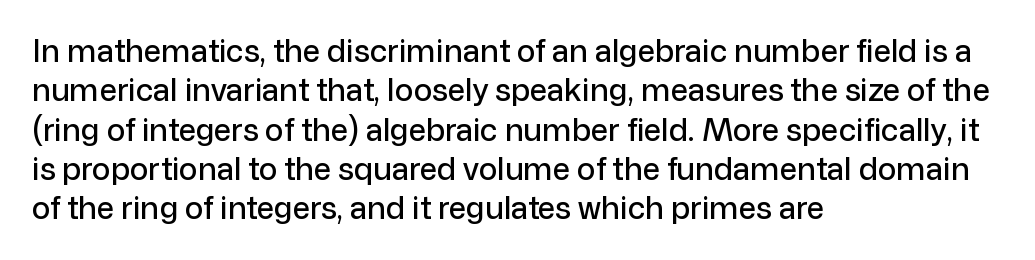
{"serif": "no", "italic": "no", "width": "normal", "stroke_contrast": "low", "x_height": "medium", "monospaced": "no", "underline": "no", "align": "left", "line_spacing": "normal", "line_spacing_ratio": 1.27, "letter_spacing": "normal", "letter_spacing_em": 0.0, "glyph_px": 31}
